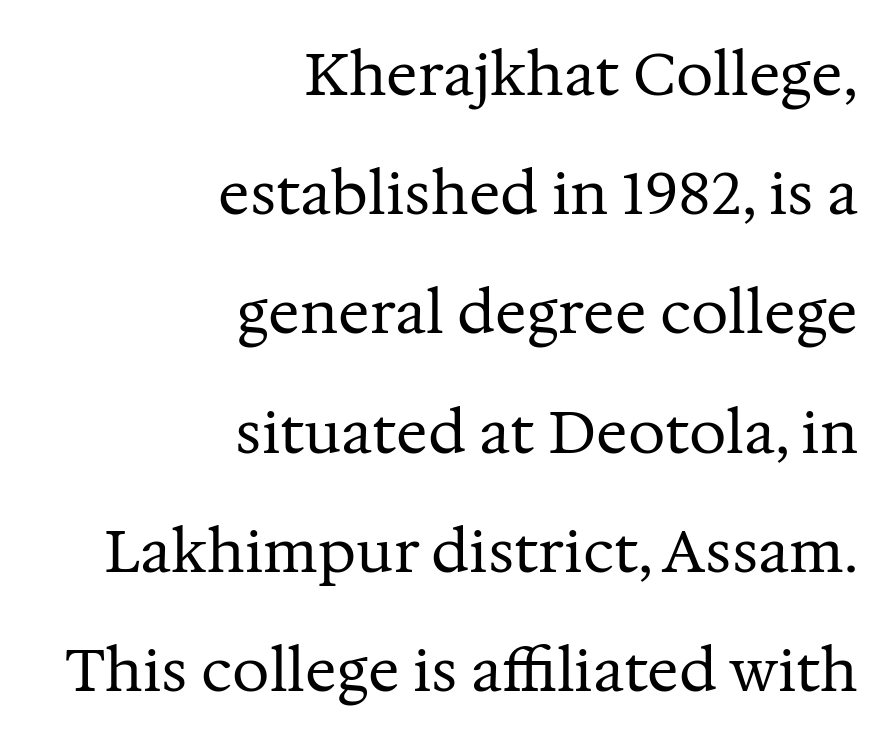
Type style note: has serifs. Is this a fixed-width face? No — the glyphs have proportional, varying widths. The lines are quadded right. Just letters on the line, the space beneath them empty. Counters stay open thanks to moderate or lighter strokes.
